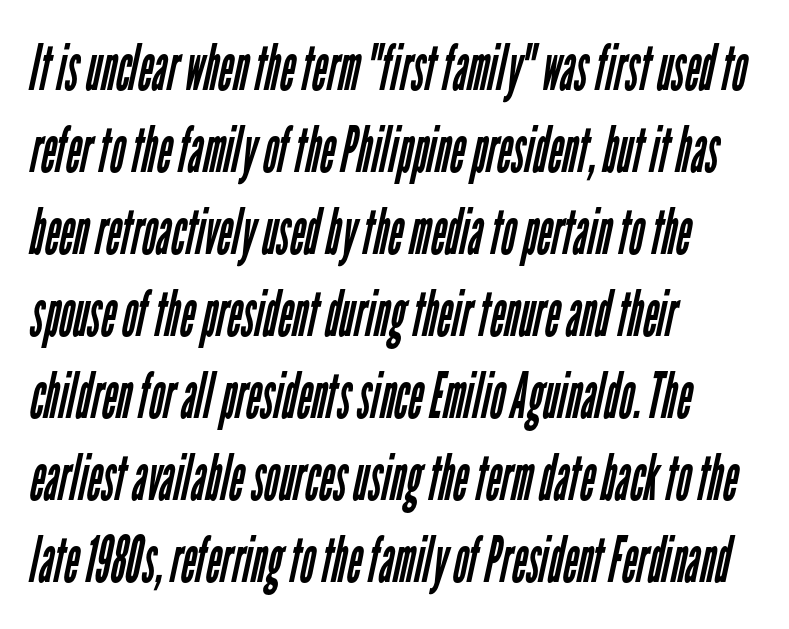
The image shows 64 px regular-weight, condensed sans-serif type; set left-aligned, normal line spacing (1.28x), normal letter spacing, not underlined; low stroke contrast and a medium x-height.
